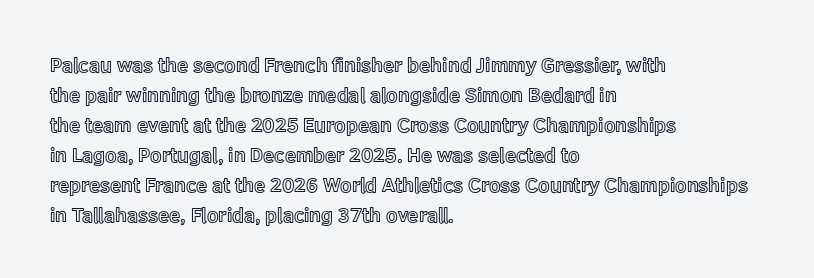
The image shows 20 px text type, upright; set left-aligned, normal line spacing (1.5x), normal letter spacing, not underlined.
